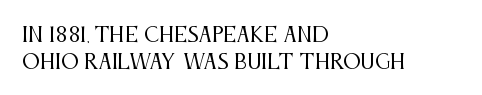
Q: Is the text bold? A: No.
Q: Is the text italic (slanted)? A: No, it is upright.
Q: Is the text underlined? A: No.
Q: How is the paragraph aligned? A: Left-aligned.
Q: Is the spacing between letters normal or unusually wide? A: Normal.
Q: Is the spacing between lines tight, normal or loose? A: Normal.
